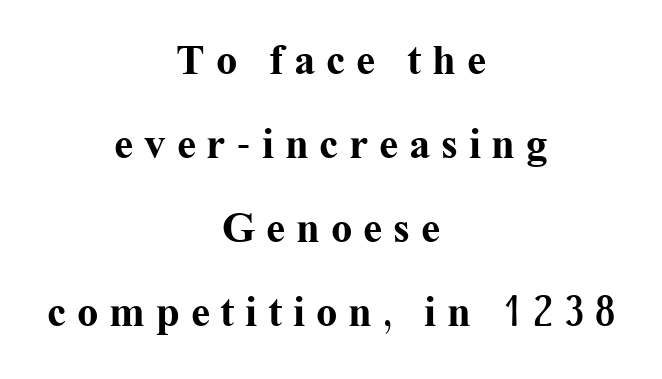
The lettering holds an erect, upright posture throughout. The passage shown is typed in a proportional face where columns would drift. The block of text is sparse from top to bottom, with ample space between rows. The rag falls on both sides of this text block equally. The passage shown is not underscored anywhere. Heavy, bold letterforms.
